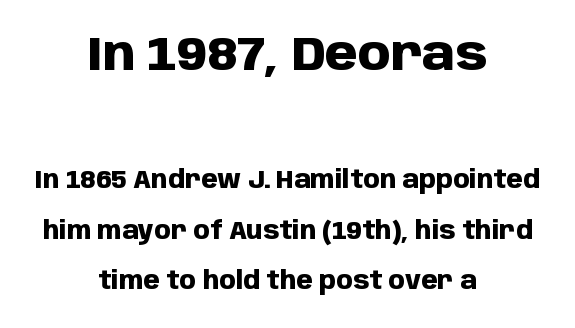
The image shows 47 px heavy sans-serif type, upright; set centered, loose line spacing (2.1x), normal letter spacing, not underlined; the first (top) block is 1.96x larger; low stroke contrast and a large x-height.
